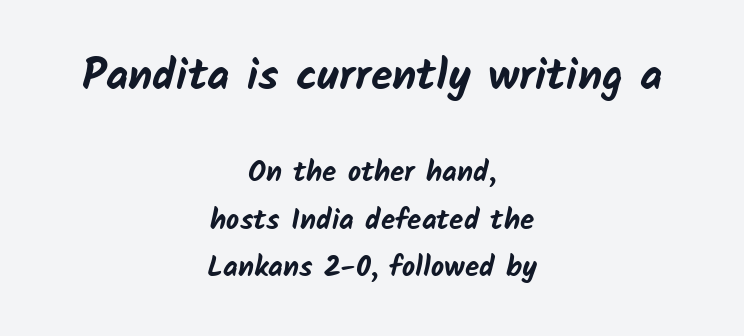
The image shows 44 px bold sans-serif type; set centered, normal line spacing (1.64x), normal letter spacing, not underlined; the first (top) block is 1.52x larger; low stroke contrast and a medium x-height.
